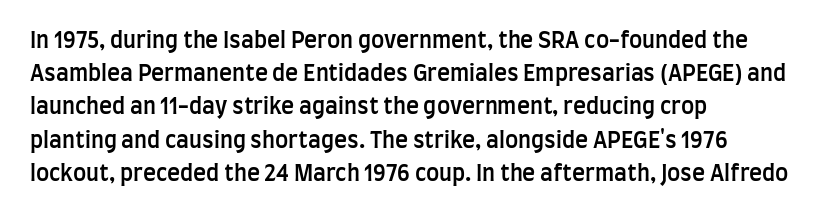
The image shows 22 px text type, upright; set left-aligned, normal line spacing (1.51x), normal letter spacing, not underlined.
